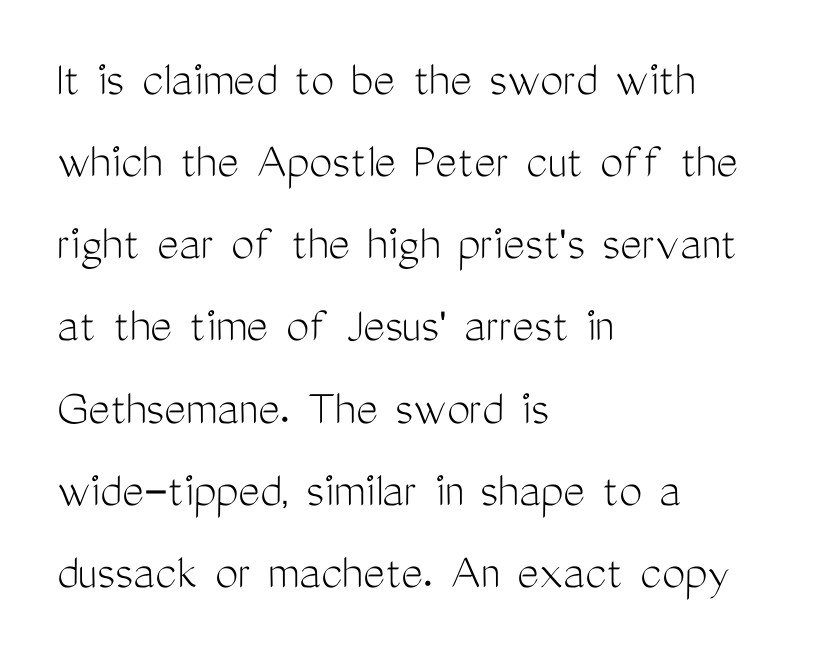
Q: Is the text bold? A: No.
Q: Is the text italic (slanted)? A: No, it is upright.
Q: Is the typeface a serif or a sans-serif typeface? A: Sans-serif.
Q: Is the text underlined? A: No.
Q: How is the paragraph aligned? A: Left-aligned.
Q: Is the spacing between letters normal or unusually wide? A: Normal.
Q: Is the spacing between lines tight, normal or loose? A: Normal.
Q: Width (condensed, normal, or wide)? A: Condensed.
Q: Stroke contrast? A: Medium.
Q: x-height? A: Medium.
Q: Monospaced? A: No.
